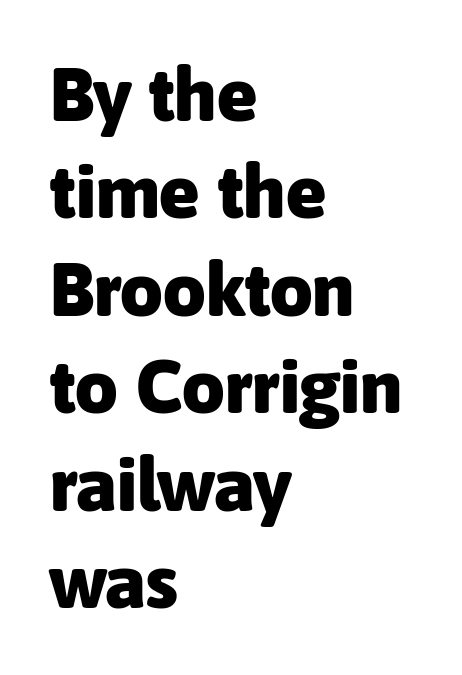
{"serif": "no", "italic": "no", "bold": "yes", "weight": "heavy", "width": "normal", "stroke_contrast": "low", "x_height": "medium", "monospaced": "no", "underline": "no", "align": "left", "line_spacing": "normal", "line_spacing_ratio": 1.3, "letter_spacing": "normal", "letter_spacing_em": 0.0, "glyph_px": 75}
